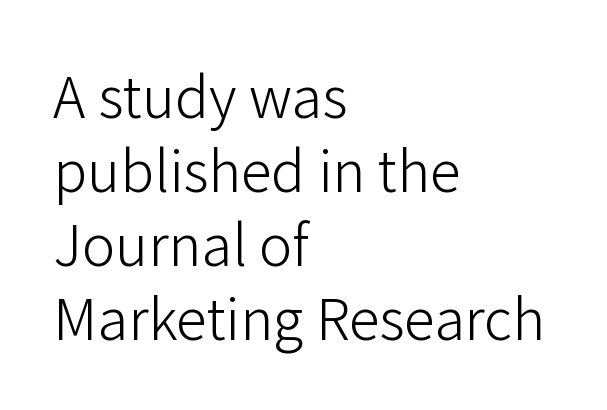
Q: Is the text bold? A: No.
Q: Is the text italic (slanted)? A: No, it is upright.
Q: Is the typeface a serif or a sans-serif typeface? A: Sans-serif.
Q: Is the text underlined? A: No.
Q: How is the paragraph aligned? A: Left-aligned.
Q: Is the spacing between letters normal or unusually wide? A: Normal.
Q: Is the spacing between lines tight, normal or loose? A: Normal.
Q: Width (condensed, normal, or wide)? A: Normal.
Q: Stroke contrast? A: Low.
Q: x-height? A: Medium.
Q: Monospaced? A: No.
